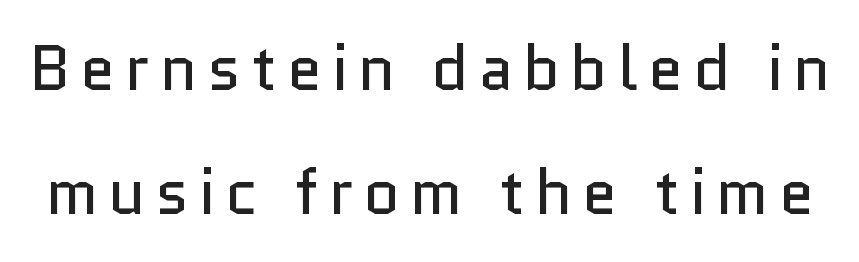
This block would shrink considerably if given ordinary leading; it's expanded now. Is this a fixed-width face? No — the glyphs have proportional, varying widths. The typeface has the unassuming heft of standard copy or less. Unlike italic type, these characters show no tilt at all.
